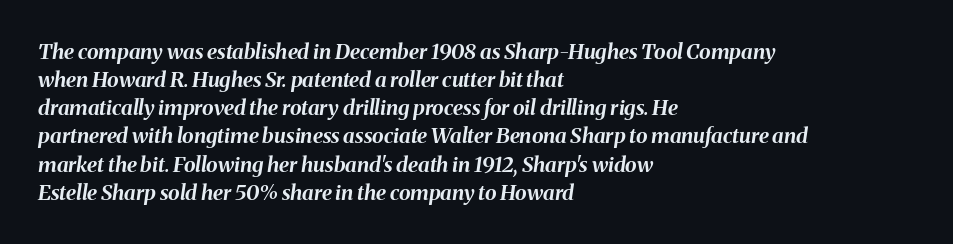
Does the copy run flush right? No — it runs flush left. The block of text has a typical density, with ordinary space between rows. There's an unmistakable incline to the writing here. Compared with an ordinary text face, these strokes are far heavier — a full bold.
